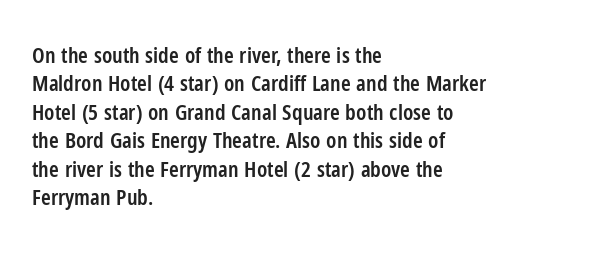
Tall strokes in this sample are plumb rather than angled. Caption: multi-line text, flush left, ragged right. Underline: absent. No extra tracking has been applied to these lines. The passage shown stacks its lines at a standard gap.
